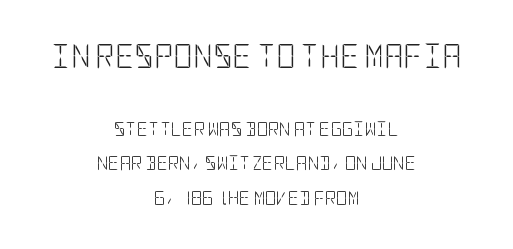
Q: Is the text bold? A: No.
Q: Is the text italic (slanted)? A: No, it is upright.
Q: Is the text underlined? A: No.
Q: How is the paragraph aligned? A: Centered.
Q: Is the spacing between letters normal or unusually wide? A: Normal.
Q: Is the spacing between lines tight, normal or loose? A: Loose.
Q: Which block of text is set in a larger size, the first (top) or the second (bottom)? A: The first (top) one.
